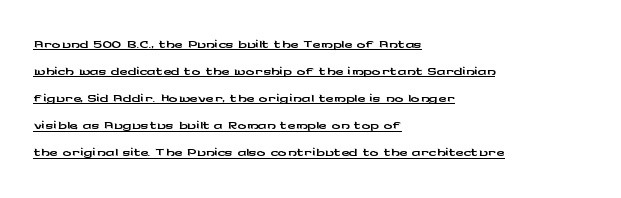
The image shows 22 px text type, upright; set left-aligned, line spacing 1.23x, normal letter spacing, underlined.
